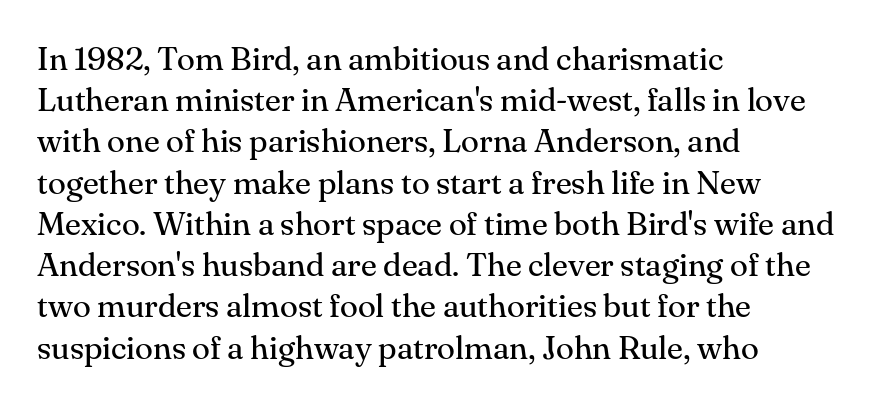
The image shows 33 px regular-weight serif type, upright; set left-aligned, normal line spacing (1.25x), normal letter spacing, not underlined; medium stroke contrast and a small x-height.
